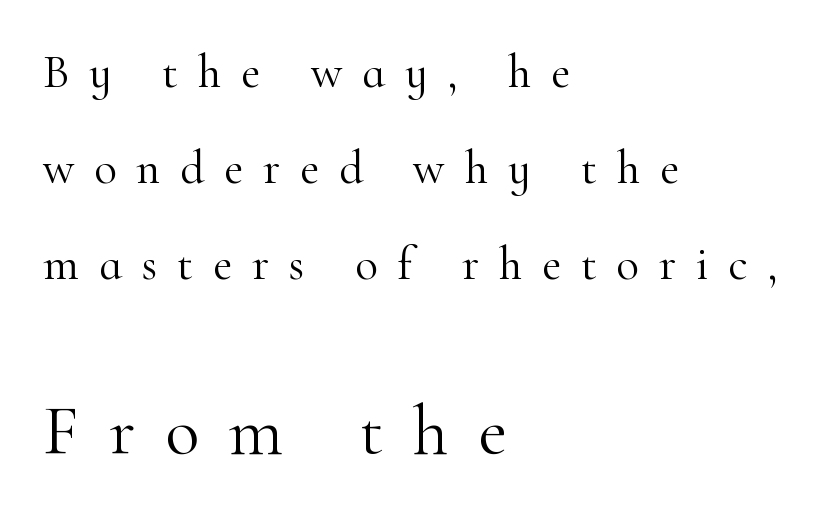
The image shows 71 px light serif type, upright; set left-aligned, loose line spacing (2.04x), unusually wide letter spacing (+0.42 em), not underlined; the second (bottom) block is 1.51x larger; high stroke contrast and a small x-height.
